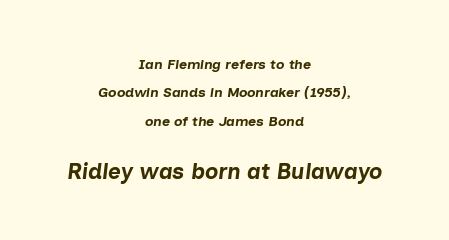
{"italic": "yes", "lean": "right", "slant_degrees": 7, "bold": "yes", "underline": "no", "align": "center", "line_spacing": "loose", "line_spacing_ratio": 2.03, "letter_spacing": "normal", "letter_spacing_em": 0.0, "larger_block": "second", "size_ratio": 1.57, "glyph_px": 22}
